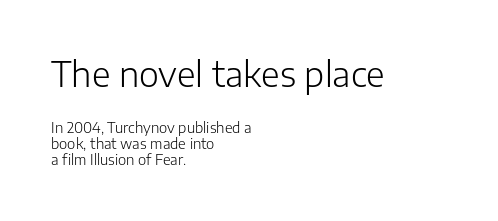
Q: Is the text bold? A: No.
Q: Is the text italic (slanted)? A: No, it is upright.
Q: Is the typeface a serif or a sans-serif typeface? A: Sans-serif.
Q: Is the text underlined? A: No.
Q: How is the paragraph aligned? A: Left-aligned.
Q: Is the spacing between letters normal or unusually wide? A: Normal.
Q: Which block of text is set in a larger size, the first (top) or the second (bottom)? A: The first (top) one.
Q: Width (condensed, normal, or wide)? A: Normal.
Q: Stroke contrast? A: Low.
Q: x-height? A: Medium.
Q: Monospaced? A: No.
